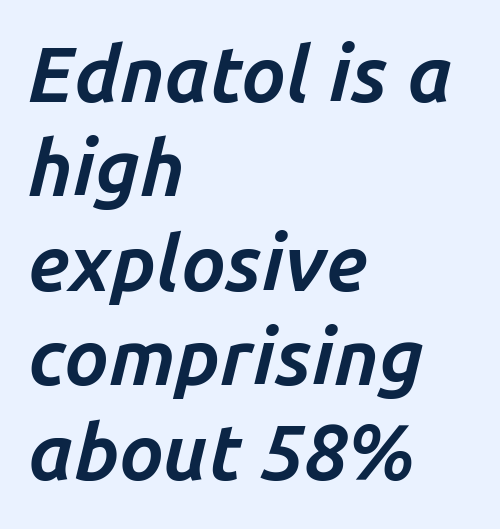
Q: Is the text bold? A: Yes.
Q: Is the text italic (slanted)? A: Yes, it leans right by about 14 degrees.
Q: Is the text underlined? A: No.
Q: How is the paragraph aligned? A: Left-aligned.
Q: Is the spacing between letters normal or unusually wide? A: Normal.
Q: Width (condensed, normal, or wide)? A: Normal.
Q: Stroke contrast? A: Low.
Q: x-height? A: Medium.
Q: Monospaced? A: No.
